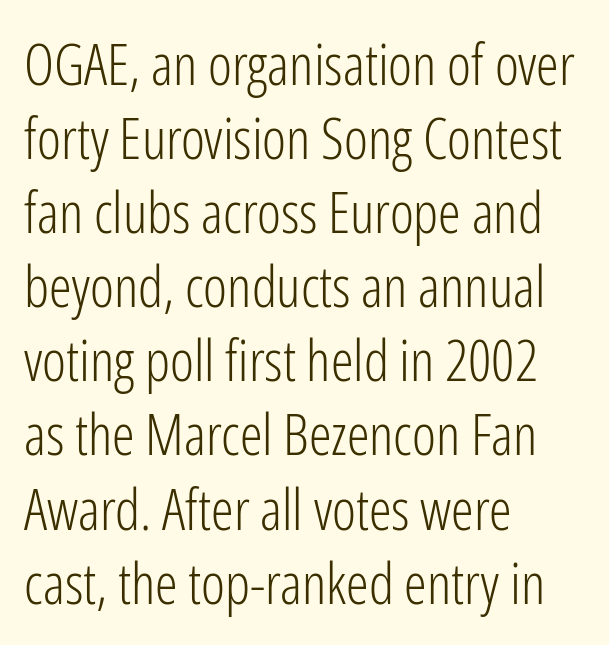
The image shows 57 px light, condensed sans-serif type, upright; set left-aligned, normal line spacing (1.3x), normal letter spacing, not underlined; low stroke contrast and a medium x-height.
